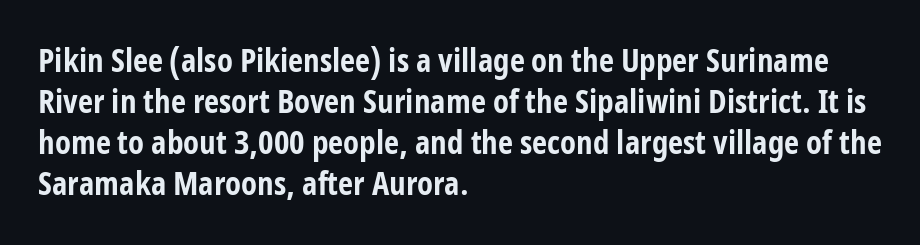
Q: Is the text bold? A: Yes.
Q: Is the text italic (slanted)? A: No, it is upright.
Q: Is the typeface a serif or a sans-serif typeface? A: Sans-serif.
Q: Is the text underlined? A: No.
Q: How is the paragraph aligned? A: Left-aligned.
Q: Is the spacing between letters normal or unusually wide? A: Normal.
Q: Width (condensed, normal, or wide)? A: Condensed.
Q: Stroke contrast? A: Low.
Q: x-height? A: Medium.
Q: Monospaced? A: No.
